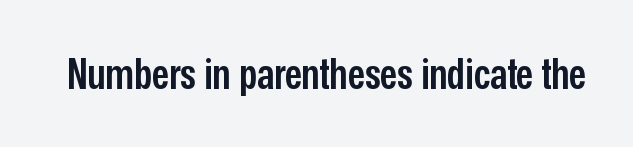
{"serif": "no", "italic": "no", "bold": "semi", "weight": "semibold", "width": "condensed", "stroke_contrast": "low", "x_height": "medium", "monospaced": "no", "underline": "no", "letter_spacing": "normal", "letter_spacing_em": 0.0, "glyph_px": 43}
